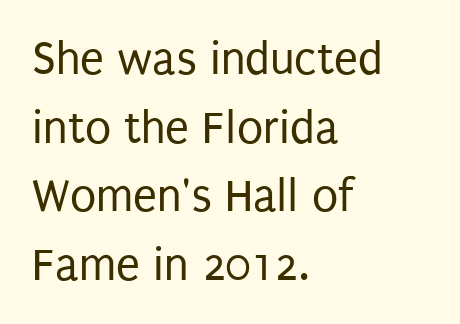
Q: Is the text bold? A: No.
Q: Is the text italic (slanted)? A: No, it is upright.
Q: Is the typeface a serif or a sans-serif typeface? A: Sans-serif.
Q: Is the text underlined? A: No.
Q: How is the paragraph aligned? A: Left-aligned.
Q: Is the spacing between letters normal or unusually wide? A: Normal.
Q: Is the spacing between lines tight, normal or loose? A: Normal.
Q: Width (condensed, normal, or wide)? A: Condensed.
Q: Stroke contrast? A: Low.
Q: x-height? A: Large.
Q: Monospaced? A: No.
